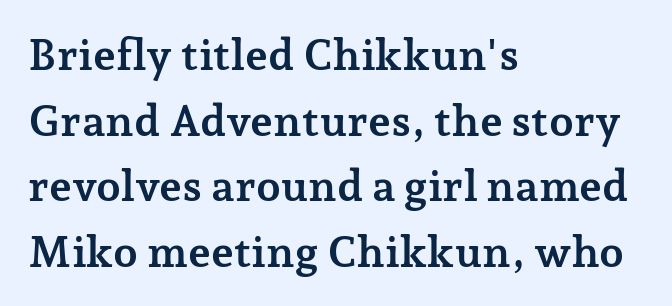
The image shows 44 px semibold serif type, upright; set left-aligned, normal line spacing (1.49x), normal letter spacing, not underlined; low stroke contrast and a medium x-height.
